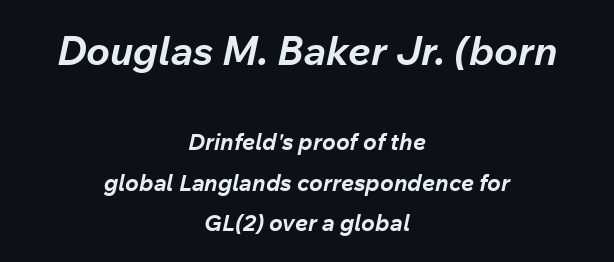
{"italic": "yes", "lean": "right", "slant_degrees": 12, "bold": "yes", "weight": "bold", "width": "normal", "stroke_contrast": "low", "x_height": "medium", "monospaced": "no", "underline": "no", "align": "center", "line_spacing_ratio": 1.76, "letter_spacing": "normal", "letter_spacing_em": 0.0, "larger_block": "first", "size_ratio": 1.74, "glyph_px": 40}
